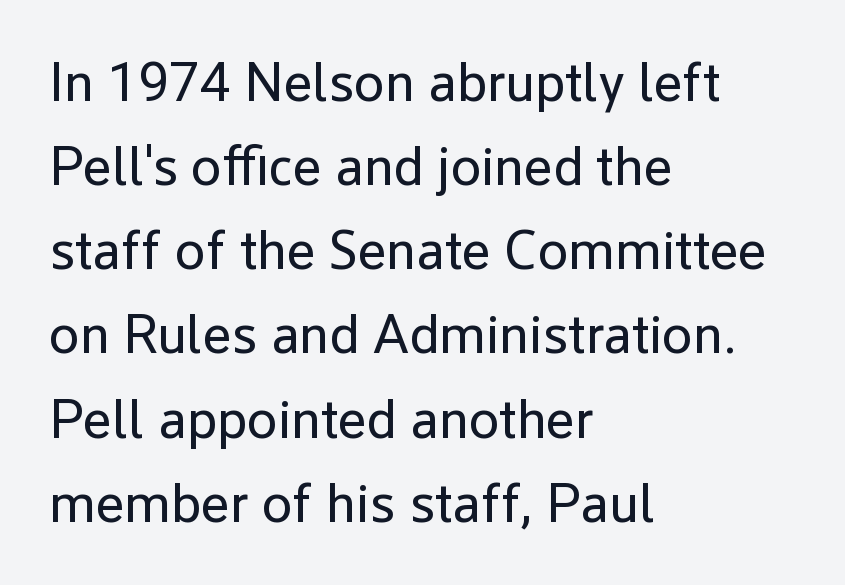
{"serif": "no", "italic": "no", "bold": "no", "weight": "regular", "width": "normal", "stroke_contrast": "low", "x_height": "medium", "monospaced": "no", "underline": "no", "align": "left", "line_spacing": "normal", "line_spacing_ratio": 1.53, "letter_spacing": "normal", "letter_spacing_em": 0.0, "glyph_px": 55}
